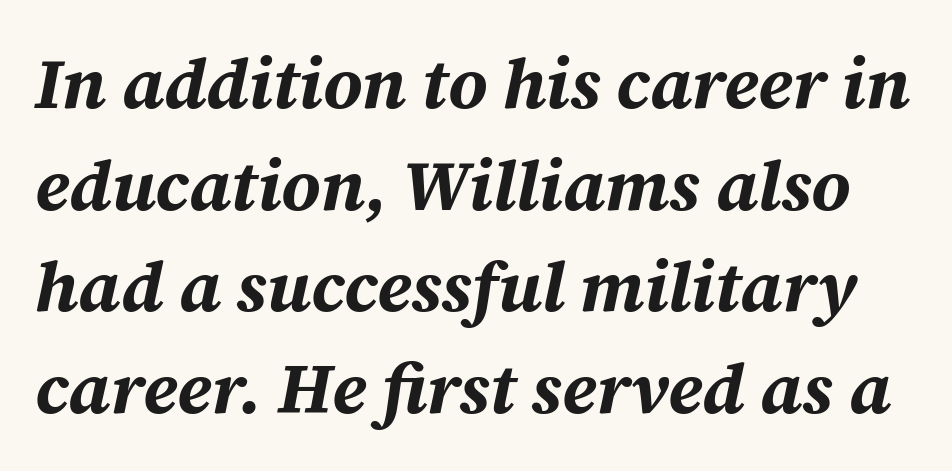
Honestly, there is no underline to notice here at all. Note the varied advance widths — an 'i' is clearly narrower than an 'm'. The glyphs have the mass of a bold cut. The typography opts for an oblique posture over an upright one.
